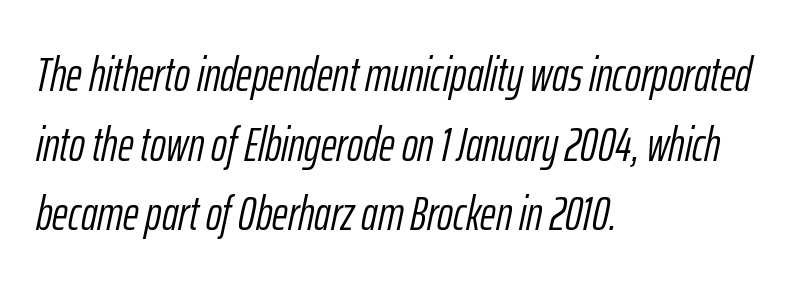
Q: Is the text bold? A: No.
Q: Is the text italic (slanted)? A: Yes, it leans right by about 12 degrees.
Q: Is the text underlined? A: No.
Q: How is the paragraph aligned? A: Left-aligned.
Q: Is the spacing between letters normal or unusually wide? A: Normal.
Q: Is the spacing between lines tight, normal or loose? A: Normal.
Q: Width (condensed, normal, or wide)? A: Condensed.
Q: Stroke contrast? A: Low.
Q: x-height? A: Medium.
Q: Monospaced? A: No.
